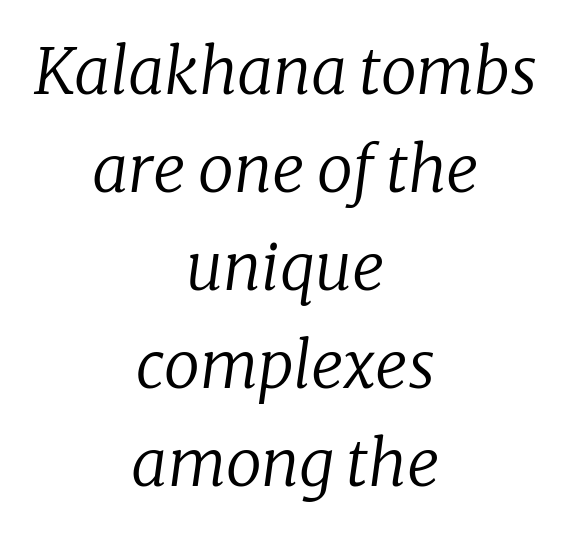
A centered setting, common on invitations and titles, is used for this passage. Is this a fixed-width face? No — the glyphs have proportional, varying widths. The axis of the letterforms is tilted away from vertical. Nobody drew a line under any word here. Students, observe: this is what conventionally led text looks like.
